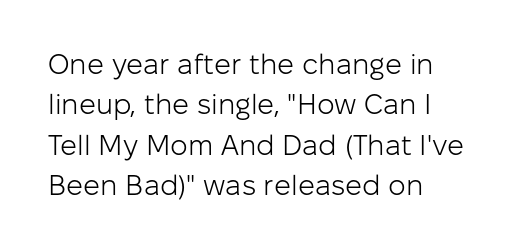
{"serif": "no", "italic": "no", "bold": "no", "weight": "light", "width": "normal", "stroke_contrast": "low", "x_height": "medium", "monospaced": "no", "underline": "no", "align": "left", "line_spacing": "normal", "line_spacing_ratio": 1.44, "letter_spacing": "normal", "letter_spacing_em": 0.0, "glyph_px": 28}
